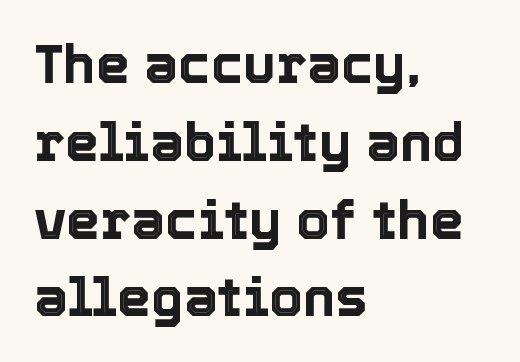
Q: Is the text italic (slanted)? A: No, it is upright.
Q: Is the text underlined? A: No.
Q: How is the paragraph aligned? A: Left-aligned.
Q: Is the spacing between letters normal or unusually wide? A: Normal.
Q: Is the spacing between lines tight, normal or loose? A: Normal.
Q: Width (condensed, normal, or wide)? A: Normal.
Q: x-height? A: Medium.
Q: Monospaced? A: No.
